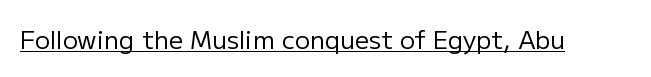
Q: Is the text bold? A: No.
Q: Is the text italic (slanted)? A: No, it is upright.
Q: Is the text underlined? A: Yes.
Q: Is the spacing between letters normal or unusually wide? A: Normal.
